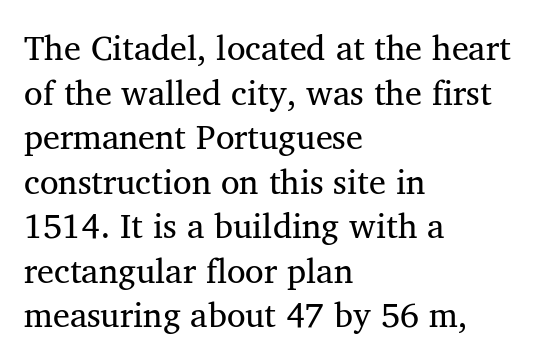
{"serif": "yes", "bold": "no", "weight": "regular", "width": "normal", "stroke_contrast": "medium", "x_height": "medium", "monospaced": "no", "underline": "no", "align": "left", "line_spacing": "normal", "line_spacing_ratio": 1.31, "letter_spacing": "normal", "letter_spacing_em": 0.0, "glyph_px": 34}
